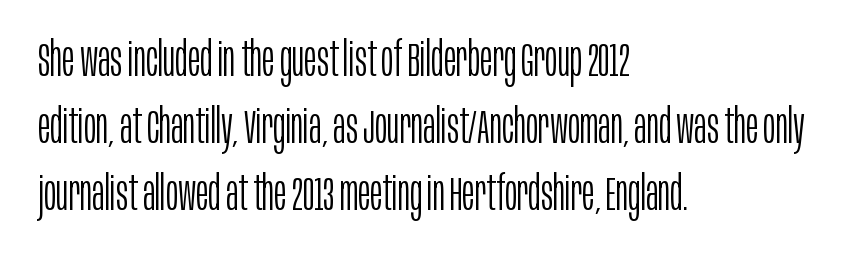
Q: Is the text bold? A: No.
Q: Is the text italic (slanted)? A: No, it is upright.
Q: Is the typeface a serif or a sans-serif typeface? A: Sans-serif.
Q: Is the text underlined? A: No.
Q: How is the paragraph aligned? A: Left-aligned.
Q: Is the spacing between letters normal or unusually wide? A: Normal.
Q: Is the spacing between lines tight, normal or loose? A: Normal.
Q: Width (condensed, normal, or wide)? A: Condensed.
Q: Stroke contrast? A: Low.
Q: x-height? A: Large.
Q: Monospaced? A: No.
